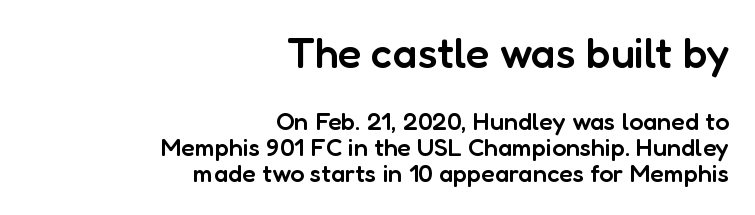
The image shows 43 px semibold sans-serif type, upright; set right-aligned, tight line spacing (1.04x), normal letter spacing, not underlined; the first (top) block is 1.72x larger; low stroke contrast and a medium x-height.
